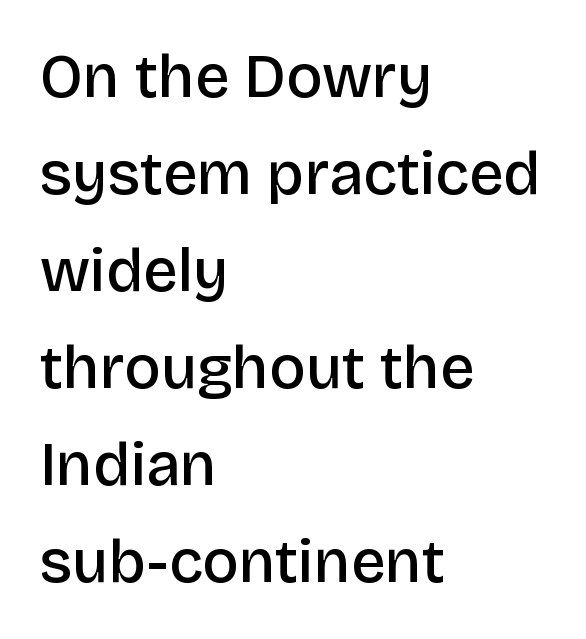
The image shows 61 px semibold sans-serif type, upright; set left-aligned, normal line spacing (1.59x), normal letter spacing, not underlined; low stroke contrast and a large x-height.
